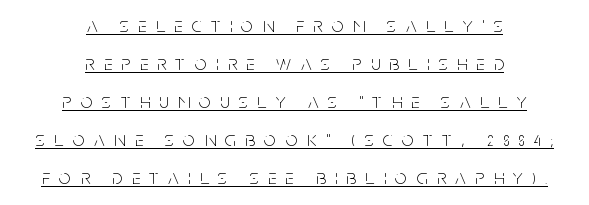
Visually the block forms a symmetrical silhouette, jagged on both flanks. What decoration does the sample have? An underline. It's the straight-up-and-down kind of type. Stroke thickness stays within the range of a standard reading face or lighter.
